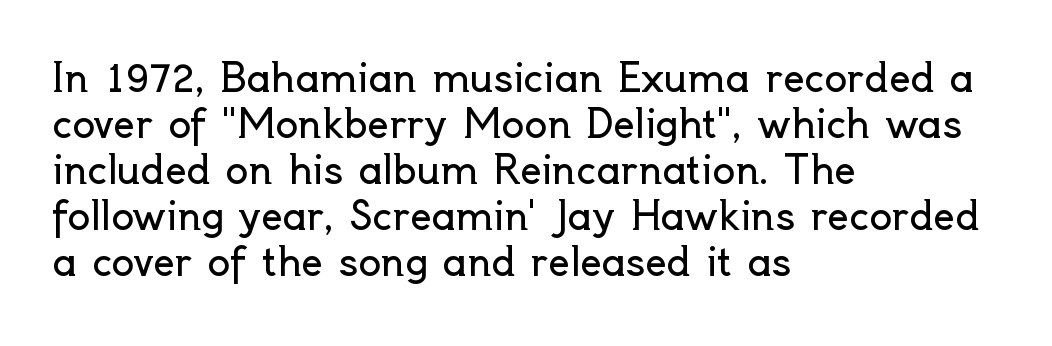
You can tell it's not italic because the verticals are truly vertical. This rendering features lettering with no underline. This sample is left-justified, so line endings fall wherever the words run out. Spacing between characters is what you'd get straight out of the box. Weight: not bold — regular or lighter.
